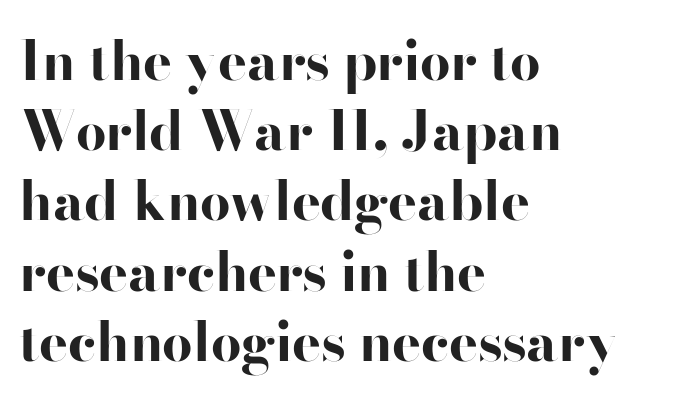
Rule under the text: the space is simply empty. Unlike a traditional serif, this face leaves its strokes unadorned. A typesetter would call this leading conventional body-copy spacing. This sample uses an upright cut, with every glyph sitting square on the baseline.
